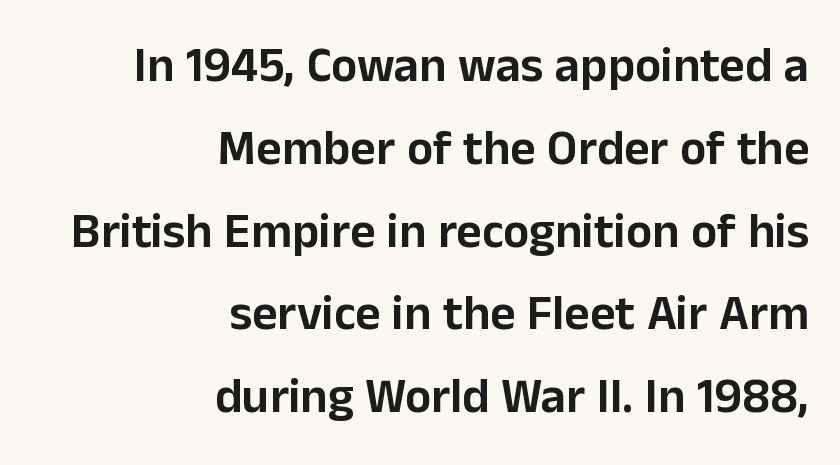
The image shows 49 px sans-serif type, upright; set right-aligned, normal line spacing (1.69x), normal letter spacing, not underlined; low stroke contrast and a medium x-height.
